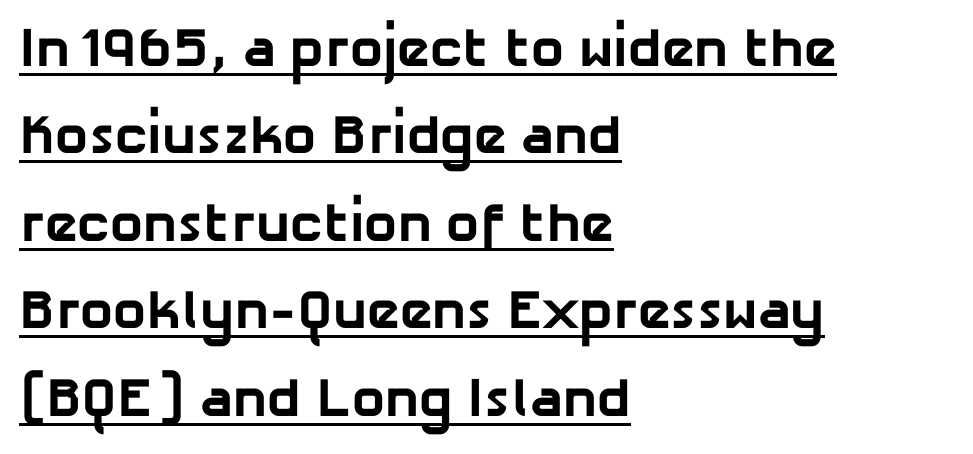
{"serif": "no", "bold": "yes", "weight": "bold", "width": "normal", "stroke_contrast": "low", "x_height": "medium", "monospaced": "no", "underline": "yes", "align": "left", "line_spacing": "normal", "line_spacing_ratio": 1.59, "letter_spacing": "normal", "letter_spacing_em": 0.0, "glyph_px": 55}
